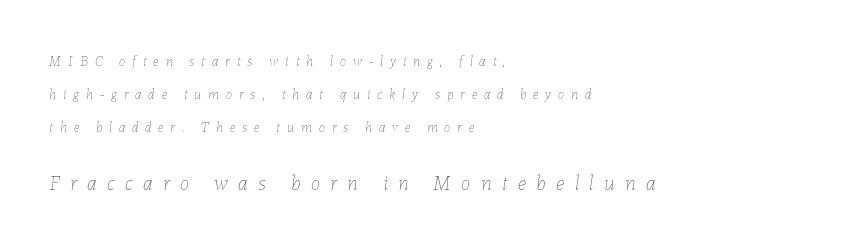
The image shows 21 px text type, italic (leaning right); set left-aligned, loose line spacing (2.37x), unusually wide letter spacing (+0.5 em), not underlined; the second (bottom) block is 1.5x larger.
